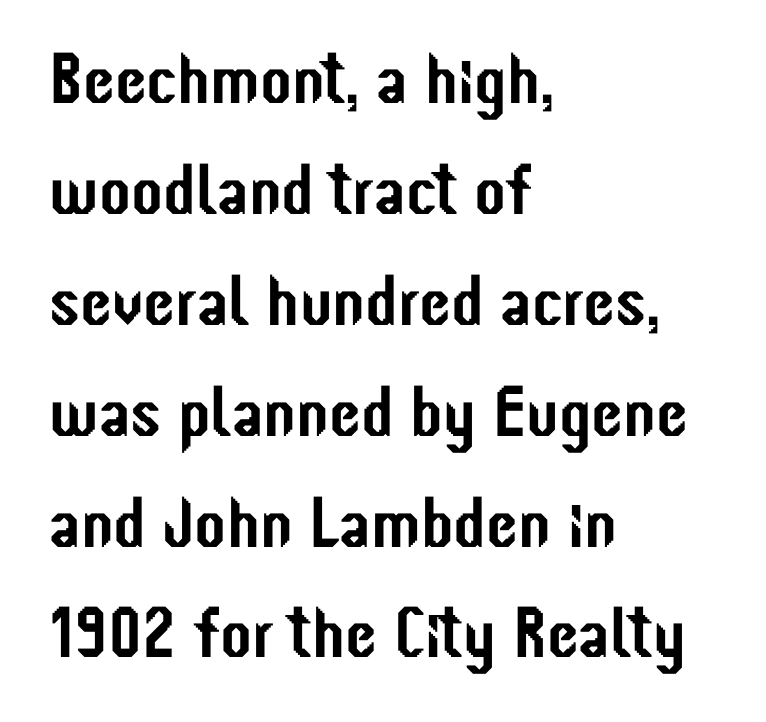
The image shows 72 px condensed sans-serif type, upright; set left-aligned, normal line spacing (1.54x), normal letter spacing, not underlined; low stroke contrast and a medium x-height.
